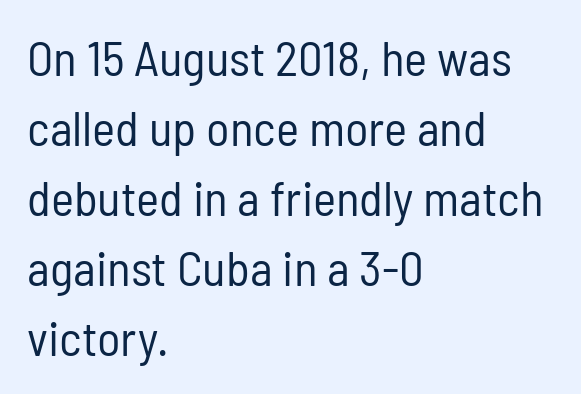
{"serif": "no", "italic": "no", "bold": "no", "weight": "regular", "width": "condensed", "stroke_contrast": "low", "x_height": "medium", "monospaced": "no", "underline": "no", "align": "left", "line_spacing": "normal", "line_spacing_ratio": 1.43, "letter_spacing": "normal", "letter_spacing_em": 0.0, "glyph_px": 49}
